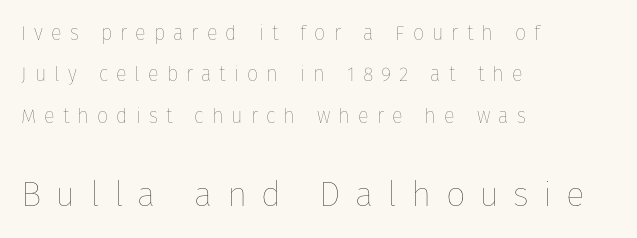
The leading is generous, giving the passage an open texture. The face used here is proportionally spaced, like ordinary book or web type. Small over large — that's the arrangement of the two blocks here. Is the type heavy? It reads as light-to-regular instead. Nope, not italic — everything's standing straight. The space beneath each line is pristine and unruled.
